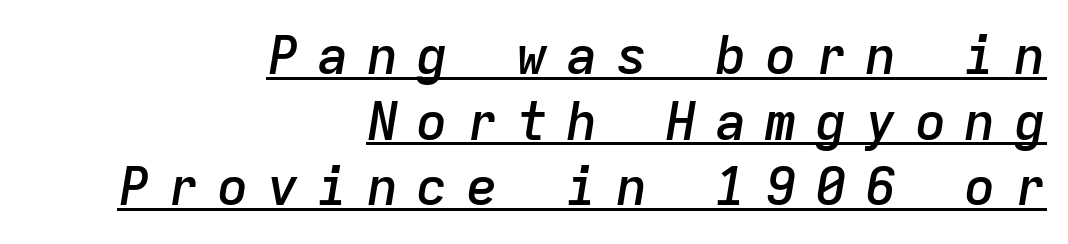
{"italic": "yes", "lean": "right", "slant_degrees": 9, "bold": "semi", "weight": "semibold", "width": "normal", "stroke_contrast": "low", "x_height": "medium", "monospaced": "yes", "underline": "yes", "align": "right", "line_spacing_ratio": 1.24, "letter_spacing": "wide", "letter_spacing_em": 0.34, "glyph_px": 53}
